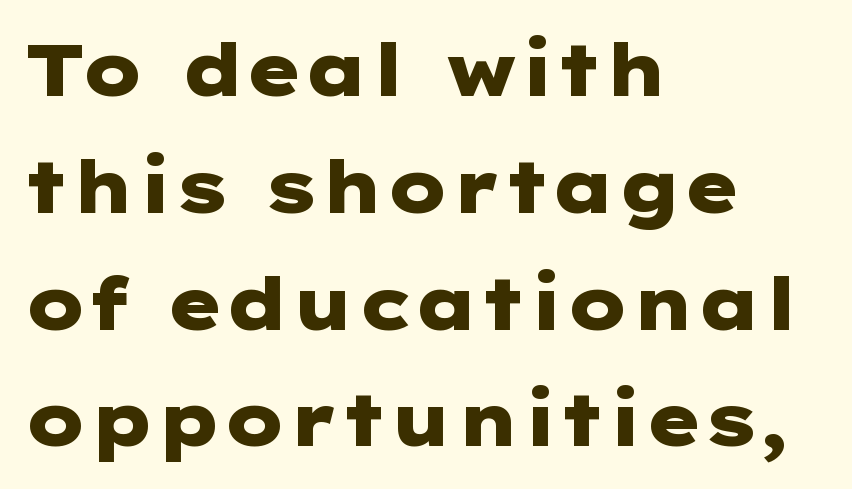
Nothing sits at the stroke ends, so this counts as sans-serif. Does the copy run flush right? No — it runs flush left. When letters stand straight like this, we call the style roman or upright. The line texture is even and compact thanks to regular tracking. This is heavy type, rendered in bold. The passage shown is not underscored anywhere.
